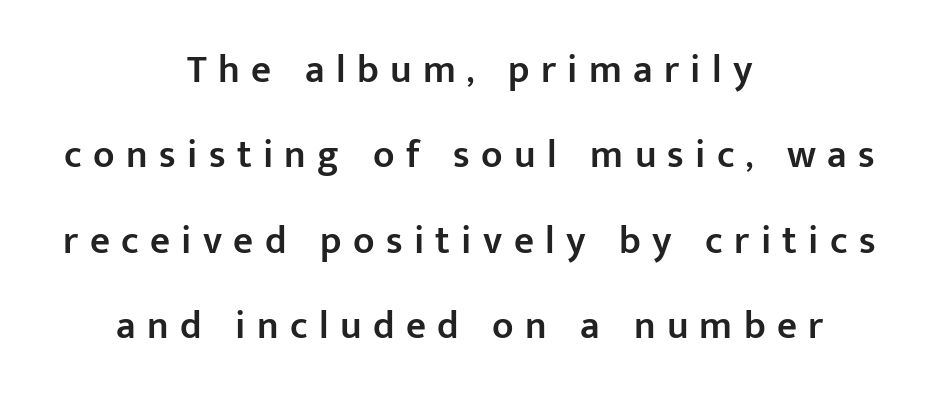
The image shows 39 px semibold sans-serif type, upright; set centered, loose line spacing (2.19x), unusually wide letter spacing (+0.29 em), not underlined; low stroke contrast and a medium x-height.
